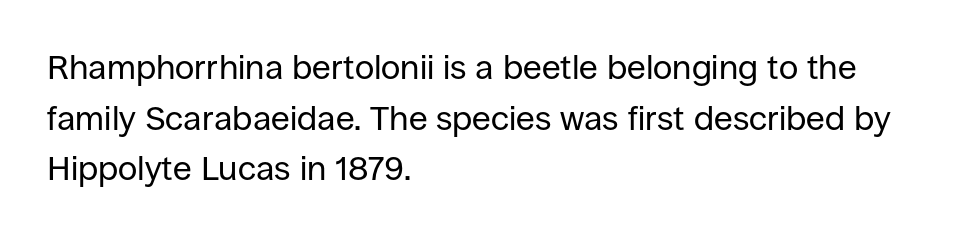
Q: Is the text bold? A: No.
Q: Is the text italic (slanted)? A: No, it is upright.
Q: Is the typeface a serif or a sans-serif typeface? A: Sans-serif.
Q: Is the text underlined? A: No.
Q: How is the paragraph aligned? A: Left-aligned.
Q: Is the spacing between letters normal or unusually wide? A: Normal.
Q: Is the spacing between lines tight, normal or loose? A: Normal.
Q: Width (condensed, normal, or wide)? A: Normal.
Q: Stroke contrast? A: Low.
Q: x-height? A: Large.
Q: Monospaced? A: No.
